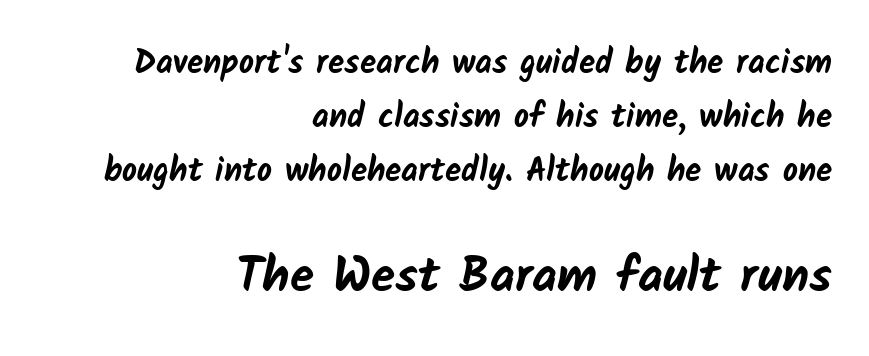
The image shows 49 px bold sans-serif type; set right-aligned, normal line spacing (1.64x), normal letter spacing, not underlined; the second (bottom) block is 1.48x larger; low stroke contrast and a medium x-height.
